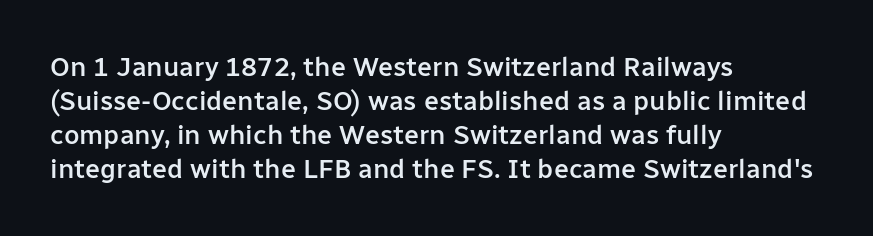
The image shows 27 px text type, upright; set left-aligned, normal line spacing (1.26x), normal letter spacing, not underlined.
